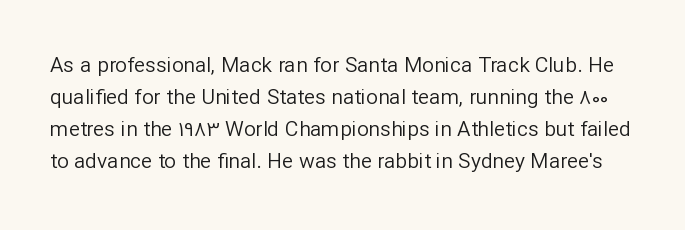
This is the regular roman posture of the typeface. Quick note: interline space is typical. Rule under the text: the space is simply empty. Tracking here is standard; glyphs follow each other at the usual distance. The strokes are not fattened; the text isn't bold.
